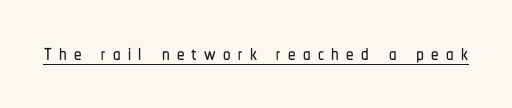
Q: Is the text italic (slanted)? A: No, it is upright.
Q: Is the typeface a serif or a sans-serif typeface? A: Sans-serif.
Q: Is the text underlined? A: Yes.
Q: Is the spacing between letters normal or unusually wide? A: Unusually wide.
Q: Width (condensed, normal, or wide)? A: Condensed.
Q: Stroke contrast? A: Low.
Q: x-height? A: Medium.
Q: Monospaced? A: No.
